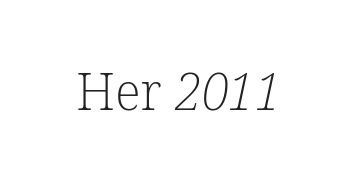
Note the varied advance widths — an 'i' is clearly narrower than an 'm'. Are there feet on the stems? There are — it's a serif. Each row of text sits above clean, open space. Default kerning and tracking; the words read as compact shapes. Weight: regular or lighter.
